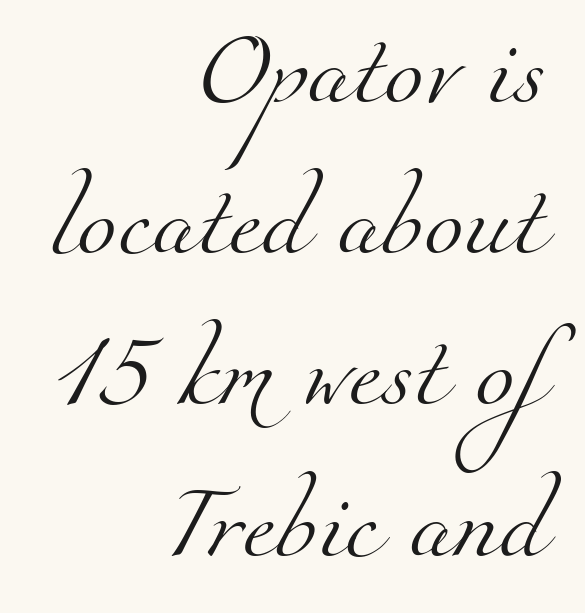
{"serif": "yes", "bold": "no", "weight": "light", "width": "normal", "stroke_contrast": "medium", "x_height": "small", "monospaced": "no", "underline": "no", "align": "right", "line_spacing": "loose", "line_spacing_ratio": 2.1, "letter_spacing": "normal", "letter_spacing_em": 0.0, "glyph_px": 72}
